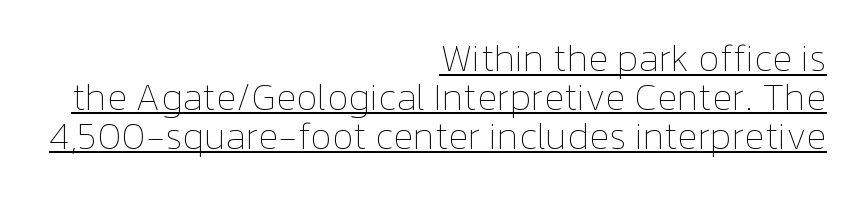
Q: Is the text bold? A: No.
Q: Is the text italic (slanted)? A: No, it is upright.
Q: Is the text underlined? A: Yes.
Q: How is the paragraph aligned? A: Right-aligned.
Q: Is the spacing between letters normal or unusually wide? A: Normal.
Q: Is the spacing between lines tight, normal or loose? A: Tight.
Q: Width (condensed, normal, or wide)? A: Normal.
Q: Stroke contrast? A: Low.
Q: x-height? A: Medium.
Q: Monospaced? A: No.
